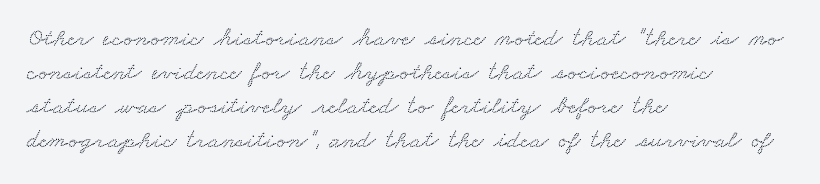
The image shows 26 px text type; set left-aligned, normal line spacing (1.31x), normal letter spacing, not underlined.
